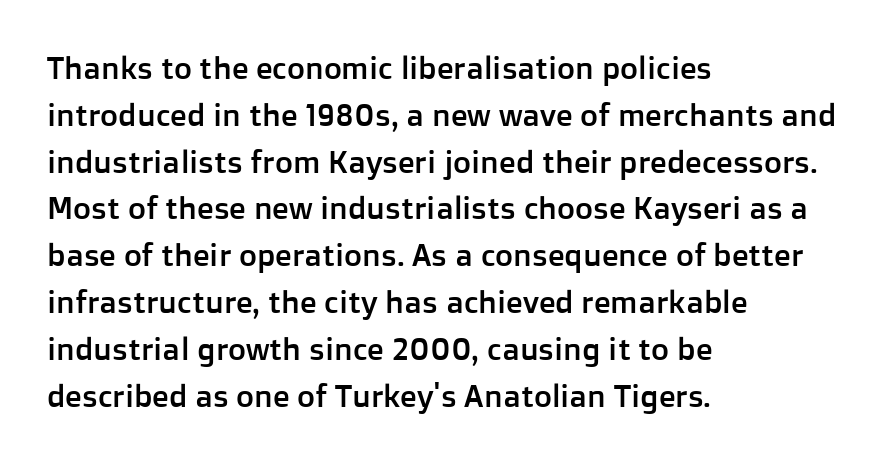
Q: Is the text italic (slanted)? A: No, it is upright.
Q: Is the typeface a serif or a sans-serif typeface? A: Sans-serif.
Q: Is the text underlined? A: No.
Q: How is the paragraph aligned? A: Left-aligned.
Q: Is the spacing between letters normal or unusually wide? A: Normal.
Q: Is the spacing between lines tight, normal or loose? A: Normal.
Q: Width (condensed, normal, or wide)? A: Normal.
Q: Stroke contrast? A: Low.
Q: x-height? A: Medium.
Q: Monospaced? A: No.
